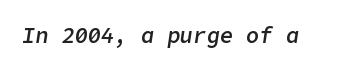
Q: Is the text bold? A: Semi-bold.
Q: Is the text italic (slanted)? A: Yes, it leans right by about 9 degrees.
Q: Is the text underlined? A: No.
Q: Is the spacing between letters normal or unusually wide? A: Normal.
